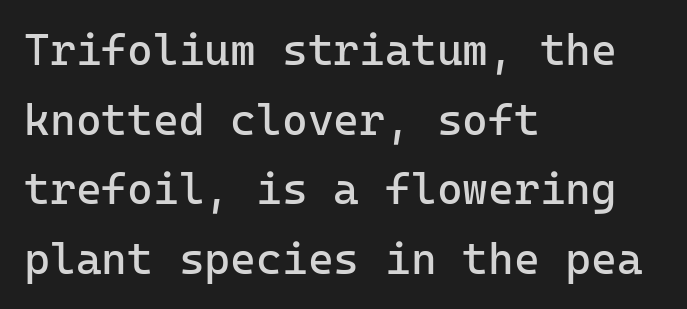
The letterforms sit shoulder to shoulder at normal distance. This sample has the even, mechanical cadence of fixed-width lettering. If you drew a ruler down the left edge, every line would touch it. The type sits square on the baseline with zero lean.
